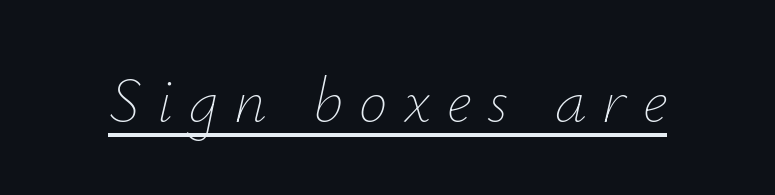
Q: Is the text bold? A: No.
Q: Is the text italic (slanted)? A: Yes, it leans right by about 12 degrees.
Q: Is the text underlined? A: Yes.
Q: Is the spacing between letters normal or unusually wide? A: Unusually wide.
Q: Width (condensed, normal, or wide)? A: Normal.
Q: Stroke contrast? A: Low.
Q: x-height? A: Small.
Q: Monospaced? A: No.
